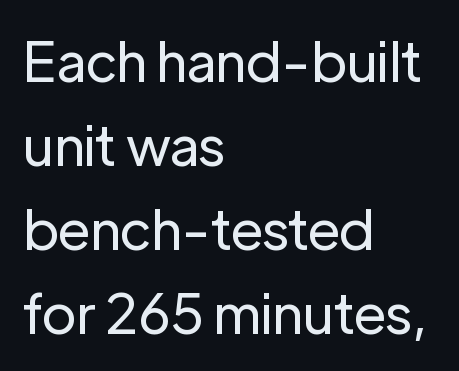
The image shows 55 px regular-weight sans-serif type, upright; set left-aligned, normal line spacing (1.53x), normal letter spacing, not underlined; low stroke contrast and a medium x-height.
